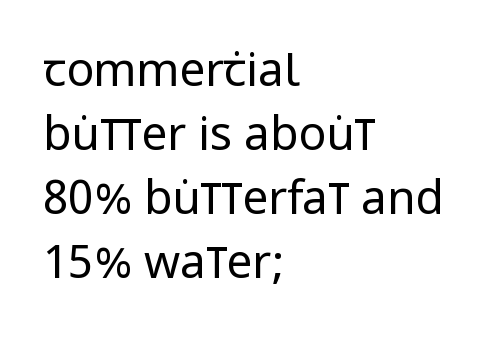
Q: Is the text bold? A: No.
Q: Is the text italic (slanted)? A: No, it is upright.
Q: Is the typeface a serif or a sans-serif typeface? A: Sans-serif.
Q: Is the text underlined? A: No.
Q: How is the paragraph aligned? A: Left-aligned.
Q: Is the spacing between letters normal or unusually wide? A: Normal.
Q: Is the spacing between lines tight, normal or loose? A: Normal.
Q: Width (condensed, normal, or wide)? A: Condensed.
Q: Stroke contrast? A: Low.
Q: x-height? A: Large.
Q: Monospaced? A: No.
